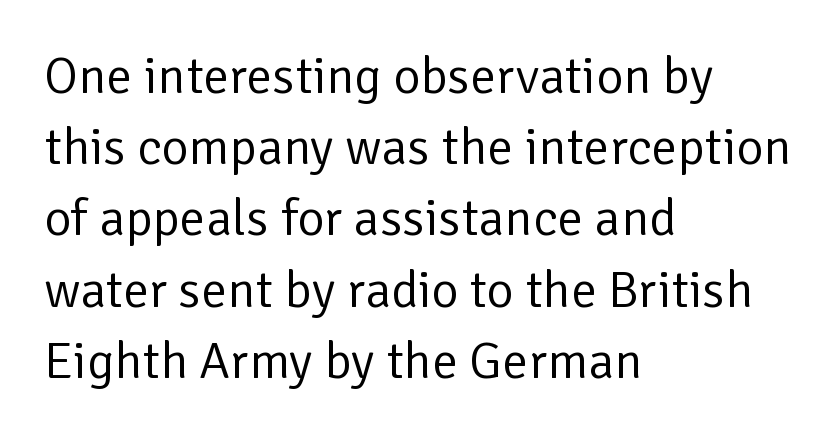
Q: Is the text bold? A: No.
Q: Is the text italic (slanted)? A: No, it is upright.
Q: Is the typeface a serif or a sans-serif typeface? A: Sans-serif.
Q: Is the text underlined? A: No.
Q: How is the paragraph aligned? A: Left-aligned.
Q: Is the spacing between letters normal or unusually wide? A: Normal.
Q: Is the spacing between lines tight, normal or loose? A: Normal.
Q: Width (condensed, normal, or wide)? A: Normal.
Q: Stroke contrast? A: Low.
Q: x-height? A: Medium.
Q: Monospaced? A: No.
